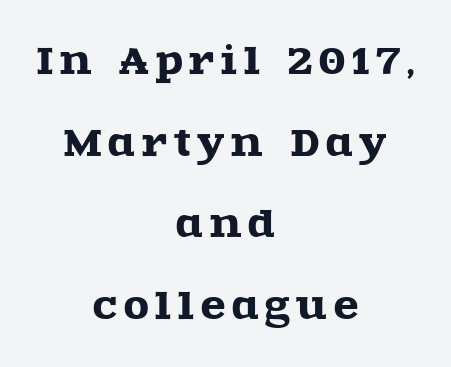
Q: Is the text italic (slanted)? A: No, it is upright.
Q: Is the typeface a serif or a sans-serif typeface? A: Serif.
Q: Is the text underlined? A: No.
Q: How is the paragraph aligned? A: Centered.
Q: Is the spacing between lines tight, normal or loose? A: Loose.
Q: Width (condensed, normal, or wide)? A: Wide.
Q: x-height? A: Large.
Q: Monospaced? A: No.
